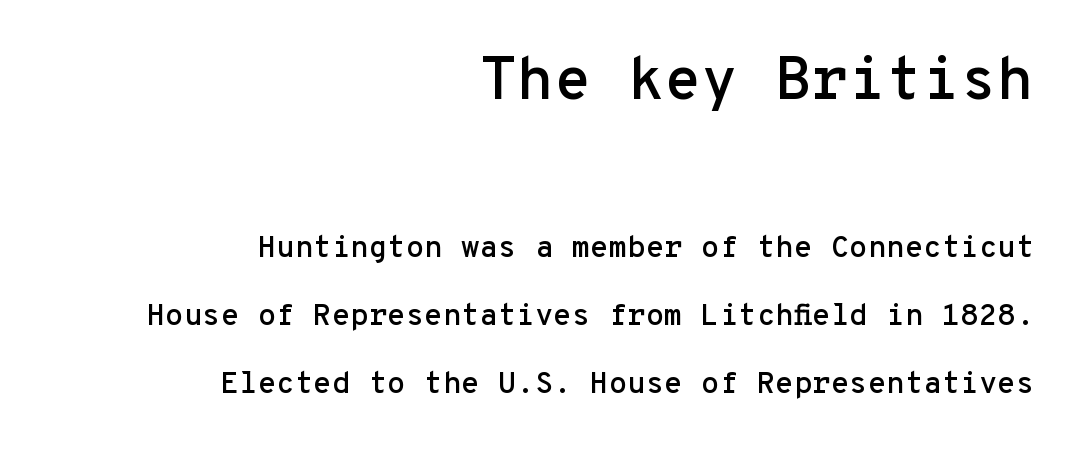
{"serif": "no", "italic": "no", "width": "normal", "stroke_contrast": "low", "x_height": "medium", "monospaced": "yes", "underline": "no", "align": "right", "line_spacing": "loose", "line_spacing_ratio": 2.27, "letter_spacing": "normal", "letter_spacing_em": 0.0, "larger_block": "first", "size_ratio": 2.0, "glyph_px": 60}
